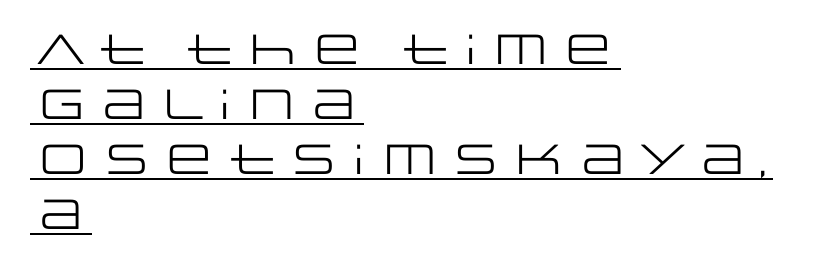
Q: Is the text bold? A: No.
Q: Is the text italic (slanted)? A: No, it is upright.
Q: Is the typeface a serif or a sans-serif typeface? A: Sans-serif.
Q: Is the text underlined? A: Yes.
Q: How is the paragraph aligned? A: Left-aligned.
Q: Is the spacing between letters normal or unusually wide? A: Normal.
Q: Is the spacing between lines tight, normal or loose? A: Normal.
Q: Width (condensed, normal, or wide)? A: Wide.
Q: Stroke contrast? A: Low.
Q: x-height? A: Large.
Q: Monospaced? A: No.
